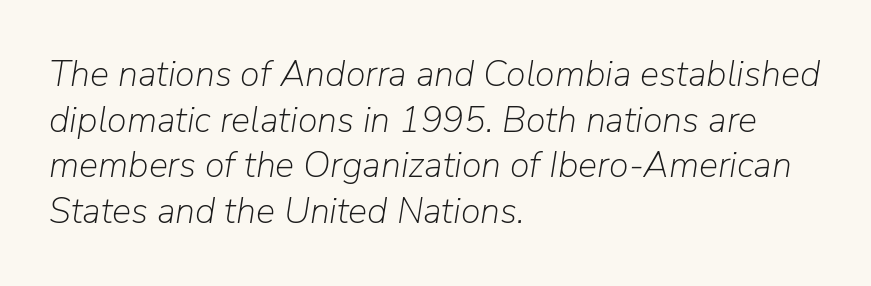
{"italic": "yes", "lean": "right", "slant_degrees": 9, "bold": "no", "weight": "light", "width": "normal", "stroke_contrast": "low", "x_height": "medium", "monospaced": "no", "underline": "no", "align": "left", "line_spacing": "normal", "line_spacing_ratio": 1.27, "letter_spacing": "normal", "letter_spacing_em": 0.0, "glyph_px": 36}
